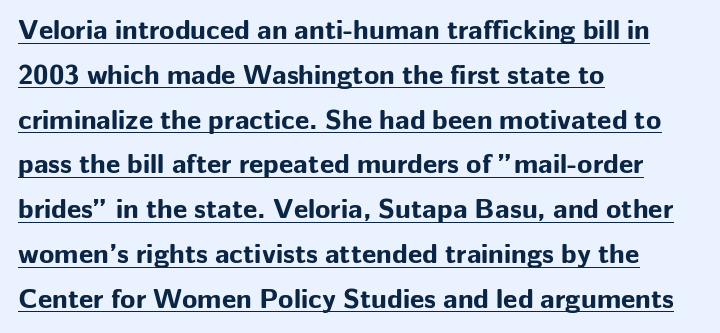
The image shows 28 px bold sans-serif type, upright; set left-aligned, normal line spacing (1.6x), normal letter spacing, underlined; low stroke contrast and a medium x-height.
